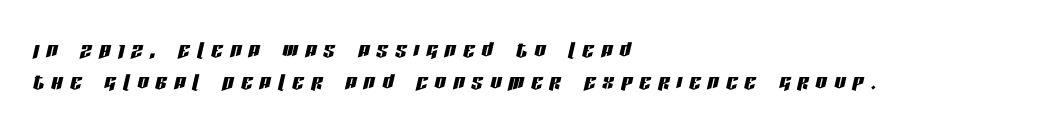
Q: Is the text italic (slanted)? A: Yes, it leans right by about 13 degrees.
Q: Is the text underlined? A: No.
Q: How is the paragraph aligned? A: Left-aligned.
Q: Is the spacing between letters normal or unusually wide? A: Unusually wide.
Q: Is the spacing between lines tight, normal or loose? A: Tight.
Q: Width (condensed, normal, or wide)? A: Condensed.
Q: Stroke contrast? A: Low.
Q: x-height? A: Large.
Q: Monospaced? A: No.
